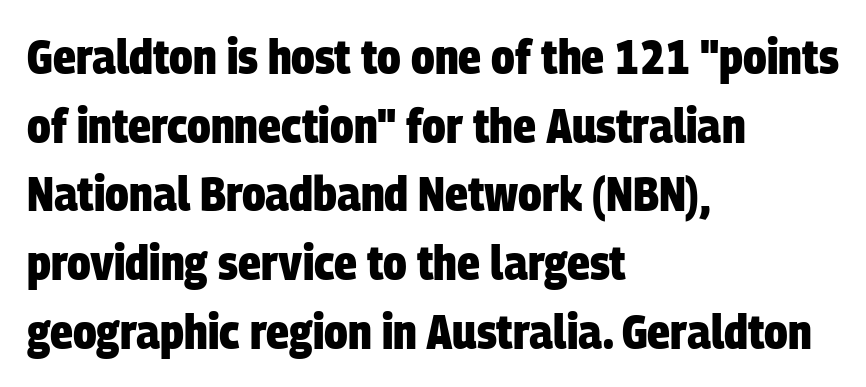
These lines are rendered in a variable-pitch font. One glance says typical: line gaps are just what's usual. Words appear dense and cohesive because spacing is normal. You can tell from the bare stems that sans-serif type was used. You'd pick this weight for a headline — it's a proper bold.
